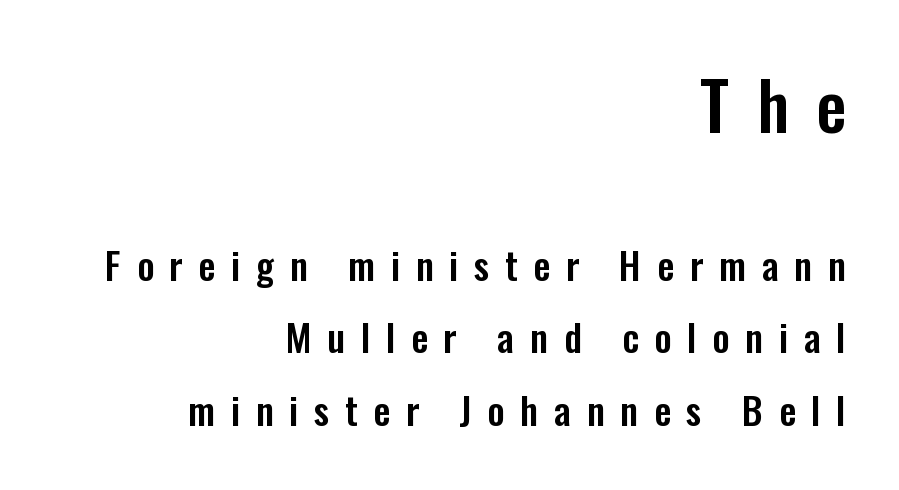
The image shows 67 px condensed sans-serif type, upright; set right-aligned, loose line spacing (1.91x), unusually wide letter spacing (+0.41 em), not underlined; the first (top) block is 1.76x larger; low stroke contrast and a medium x-height.
